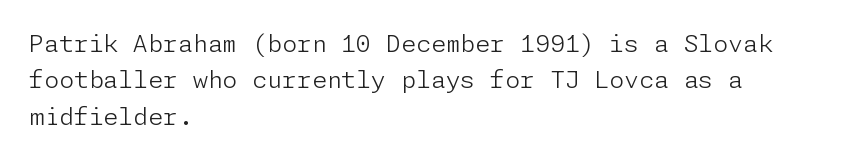
Q: Is the text bold? A: No.
Q: Is the text italic (slanted)? A: No, it is upright.
Q: Is the text underlined? A: No.
Q: How is the paragraph aligned? A: Left-aligned.
Q: Is the spacing between letters normal or unusually wide? A: Normal.
Q: Is the spacing between lines tight, normal or loose? A: Normal.
